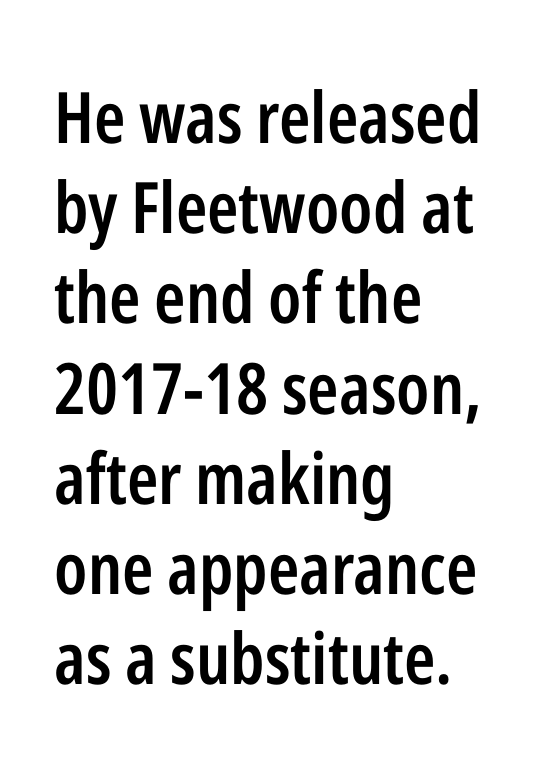
Q: Is the text bold? A: Semi-bold.
Q: Is the text italic (slanted)? A: No, it is upright.
Q: Is the typeface a serif or a sans-serif typeface? A: Sans-serif.
Q: Is the text underlined? A: No.
Q: How is the paragraph aligned? A: Left-aligned.
Q: Is the spacing between letters normal or unusually wide? A: Normal.
Q: Is the spacing between lines tight, normal or loose? A: Normal.
Q: Width (condensed, normal, or wide)? A: Condensed.
Q: Stroke contrast? A: Low.
Q: x-height? A: Medium.
Q: Monospaced? A: No.
